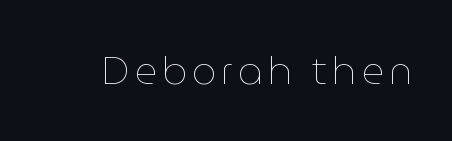
The image shows 39 px thin type, upright; set not underlined; low stroke contrast and a medium x-height.
